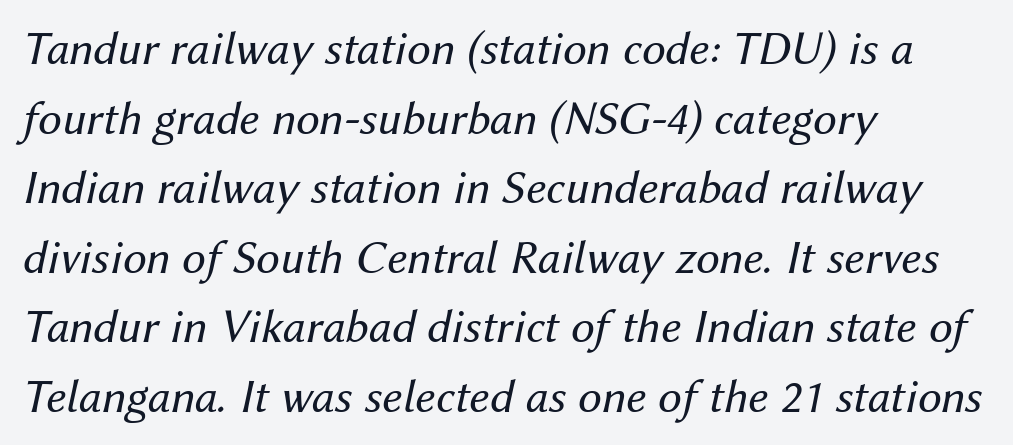
{"italic": "yes", "lean": "right", "slant_degrees": 12, "bold": "no", "weight": "regular", "width": "normal", "stroke_contrast": "medium", "x_height": "medium", "monospaced": "no", "underline": "no", "align": "left", "line_spacing": "normal", "line_spacing_ratio": 1.45, "letter_spacing": "normal", "letter_spacing_em": 0.0, "glyph_px": 48}
